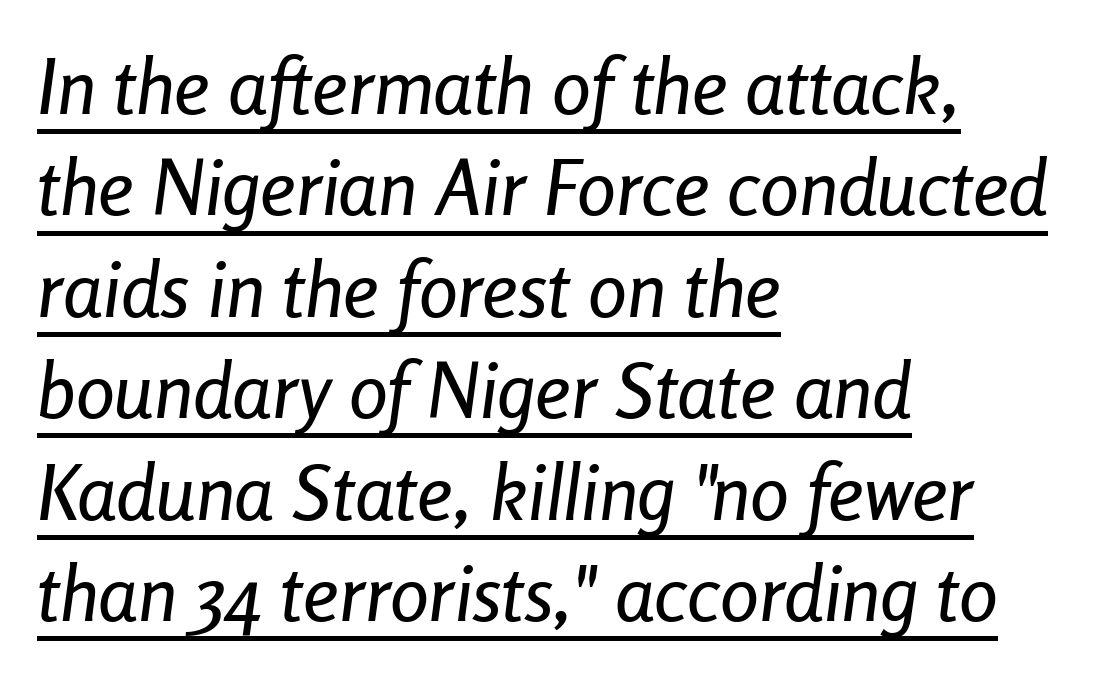
{"italic": "yes", "lean": "right", "slant_degrees": 8, "width": "condensed", "stroke_contrast": "low", "x_height": "medium", "monospaced": "no", "underline": "yes", "align": "left", "line_spacing": "normal", "line_spacing_ratio": 1.3, "letter_spacing": "normal", "letter_spacing_em": 0.0, "glyph_px": 78}
